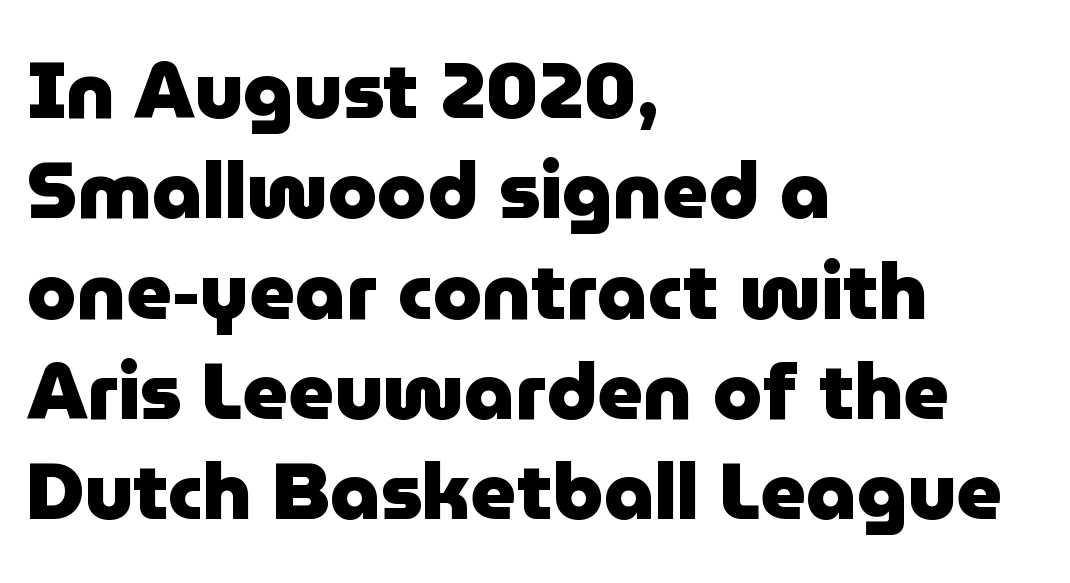
The image shows 79 px heavy sans-serif type, upright; set left-aligned, normal line spacing (1.27x), normal letter spacing, not underlined; low stroke contrast and a medium x-height.
